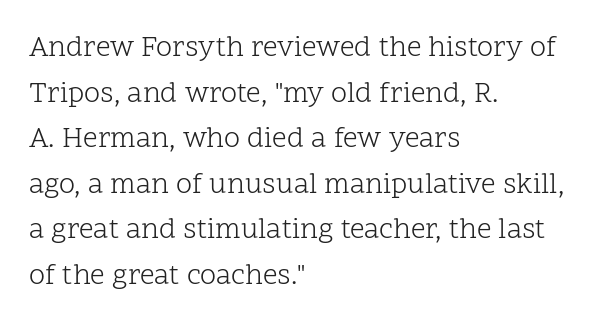
The image shows 29 px light serif type, upright; set left-aligned, normal line spacing (1.57x), normal letter spacing, not underlined; low stroke contrast and a medium x-height.
